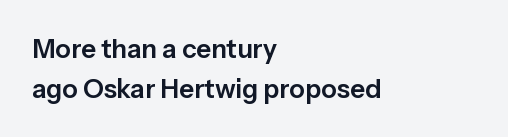
The image shows 26 px text type, upright; set left-aligned, normal line spacing (1.53x), normal letter spacing, not underlined.
